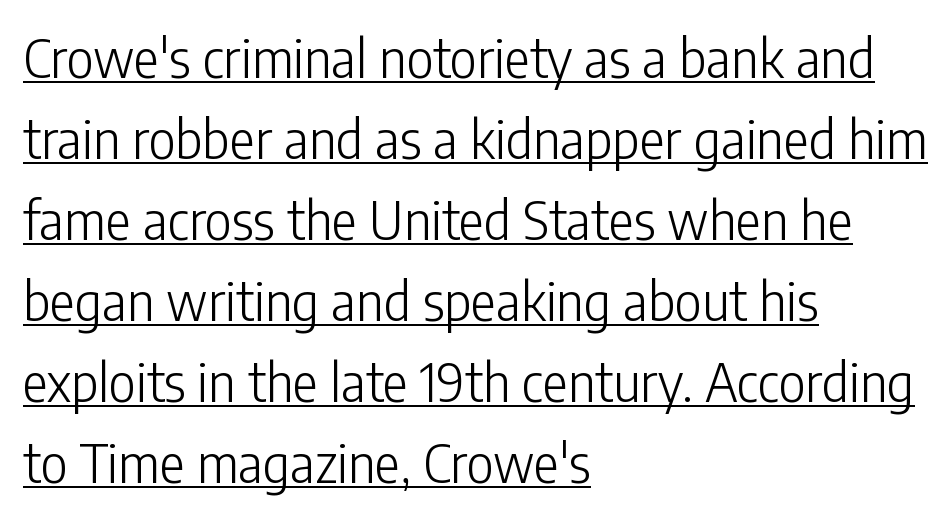
Observe the absence of serifs on each vertical stroke in this sample. Caption: standard tracking, unaltered. The letterforms sit at book weight or below. Layout note: lines flush left. Interline gaps are of average width in this sample.
